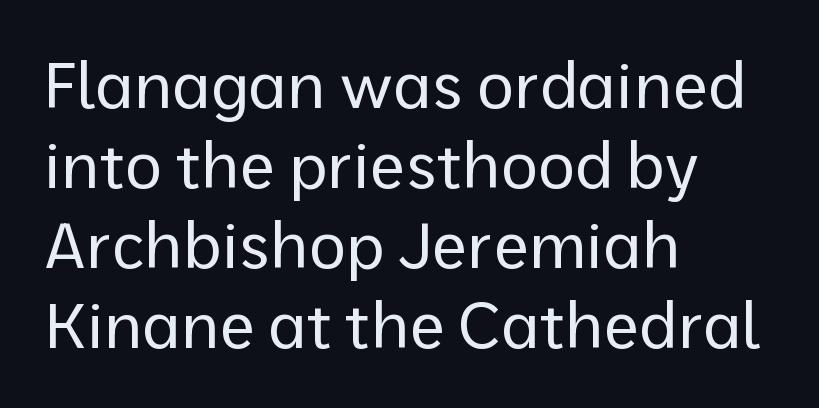
{"serif": "no", "italic": "no", "bold": "no", "weight": "regular", "width": "normal", "stroke_contrast": "low", "x_height": "medium", "monospaced": "no", "underline": "no", "align": "left", "line_spacing": "normal", "line_spacing_ratio": 1.25, "letter_spacing": "normal", "letter_spacing_em": 0.0, "glyph_px": 64}
